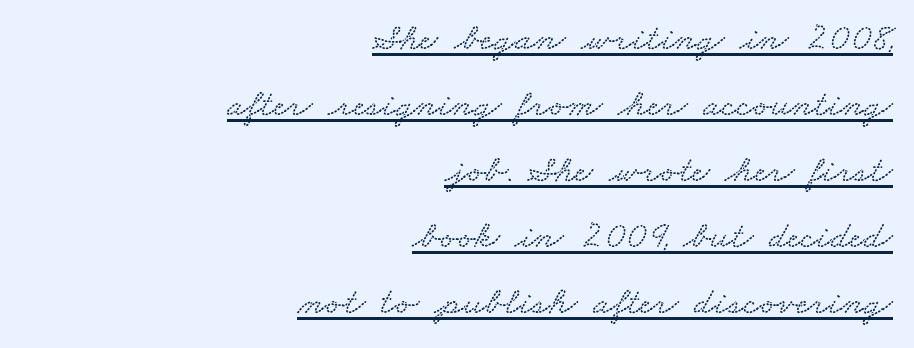
Between one letter and the next there's only the usual sliver of space. The words here are underlined. Horizontally, the lines are justified to the trailing edge only. Notice how descenders clear the ascenders below comfortably — that's standard leading. The face used here is proportionally spaced, like ordinary book or web type.
